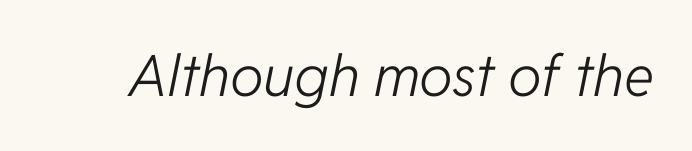
Short note: letters normally spaced. Unbolded letterforms with no extra heft. Slanted lettering throughout. This rendering features lettering with no underline. Do the characters align in a grid? No, the font is proportional.
